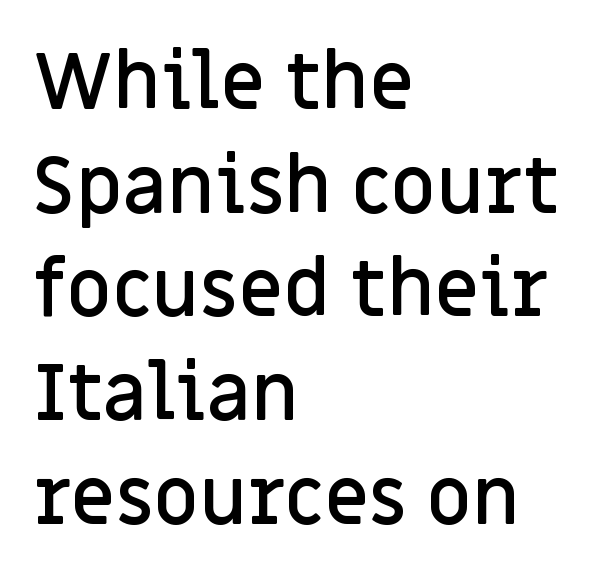
Q: Is the text bold? A: Semi-bold.
Q: Is the text italic (slanted)? A: No, it is upright.
Q: Is the typeface a serif or a sans-serif typeface? A: Sans-serif.
Q: Is the text underlined? A: No.
Q: How is the paragraph aligned? A: Left-aligned.
Q: Is the spacing between letters normal or unusually wide? A: Normal.
Q: Is the spacing between lines tight, normal or loose? A: Normal.
Q: Width (condensed, normal, or wide)? A: Normal.
Q: Stroke contrast? A: Low.
Q: x-height? A: Large.
Q: Monospaced? A: No.
